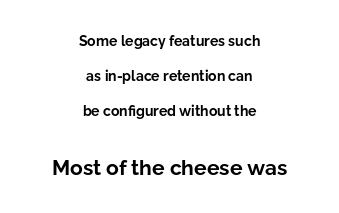
The image shows 21 px bold type, upright; set centered, loose line spacing (2.5x), normal letter spacing, not underlined; the second (bottom) block is 1.5x larger.
